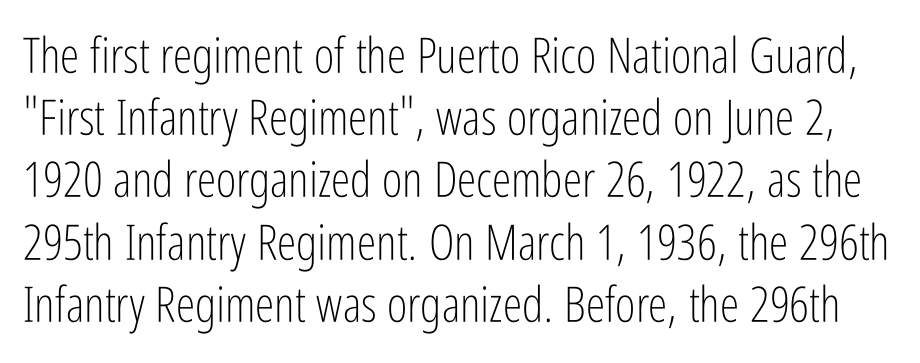
Here the designer chose a conventional face with non-uniform glyph widths. Heft: none added — not bold. Whoever set this chose a conventional vertical rhythm. Words appear dense and cohesive because spacing is normal. This is the regular roman posture of the typeface. Observe the absence of serifs on each vertical stroke in this sample.
